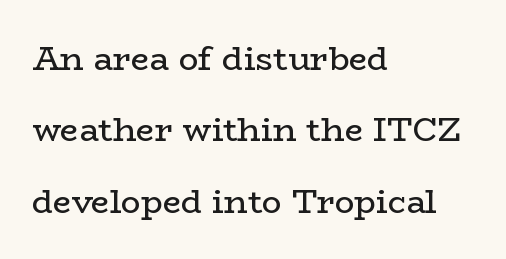
{"serif": "yes", "italic": "no", "bold": "no", "weight": "regular", "width": "wide", "stroke_contrast": "low", "x_height": "medium", "monospaced": "no", "underline": "no", "align": "left", "line_spacing": "loose", "line_spacing_ratio": 2.16, "letter_spacing": "normal", "letter_spacing_em": 0.0, "glyph_px": 33}
